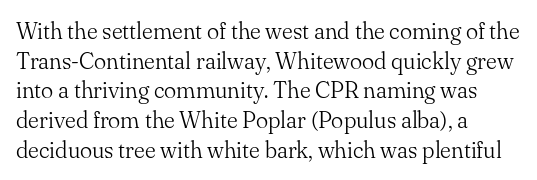
Q: Is the text bold? A: No.
Q: Is the text italic (slanted)? A: No, it is upright.
Q: Is the text underlined? A: No.
Q: How is the paragraph aligned? A: Left-aligned.
Q: Is the spacing between letters normal or unusually wide? A: Normal.
Q: Is the spacing between lines tight, normal or loose? A: Normal.
